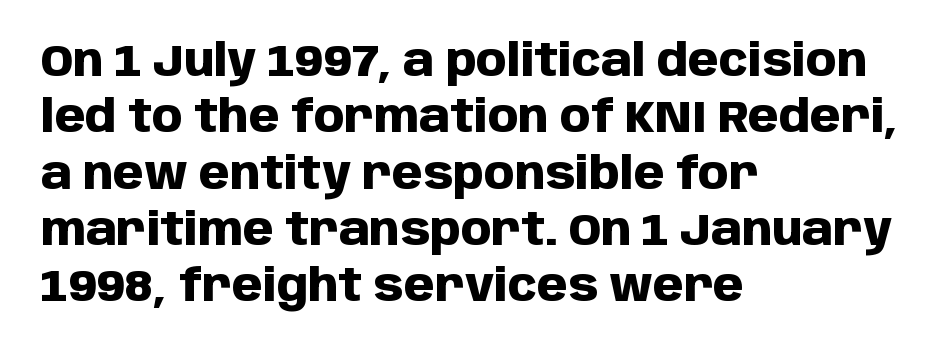
Q: Is the text bold? A: Yes.
Q: Is the text italic (slanted)? A: No, it is upright.
Q: Is the typeface a serif or a sans-serif typeface? A: Sans-serif.
Q: Is the text underlined? A: No.
Q: How is the paragraph aligned? A: Left-aligned.
Q: Is the spacing between letters normal or unusually wide? A: Normal.
Q: Is the spacing between lines tight, normal or loose? A: Normal.
Q: Width (condensed, normal, or wide)? A: Normal.
Q: Stroke contrast? A: Low.
Q: x-height? A: Large.
Q: Monospaced? A: No.
